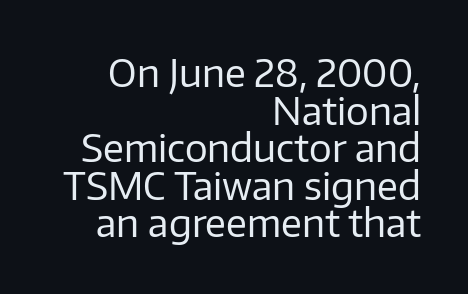
The image shows 38 px regular-weight sans-serif type, upright; set right-aligned, tight line spacing (0.99x), normal letter spacing, not underlined; low stroke contrast and a medium x-height.
